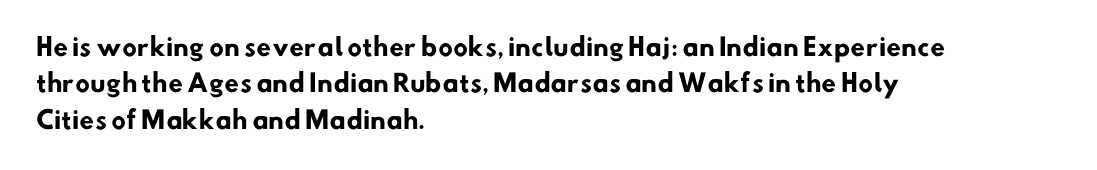
Compared with typical paragraphs, the rows here are spaced about the same. Any mark beneath the type? The region is blank. There is no visible air inserted between adjacent glyphs. Typesetter's note: full bold, strokes at maximum text heaviness. Reading down the block, your eye returns to a fixed left position each line.
